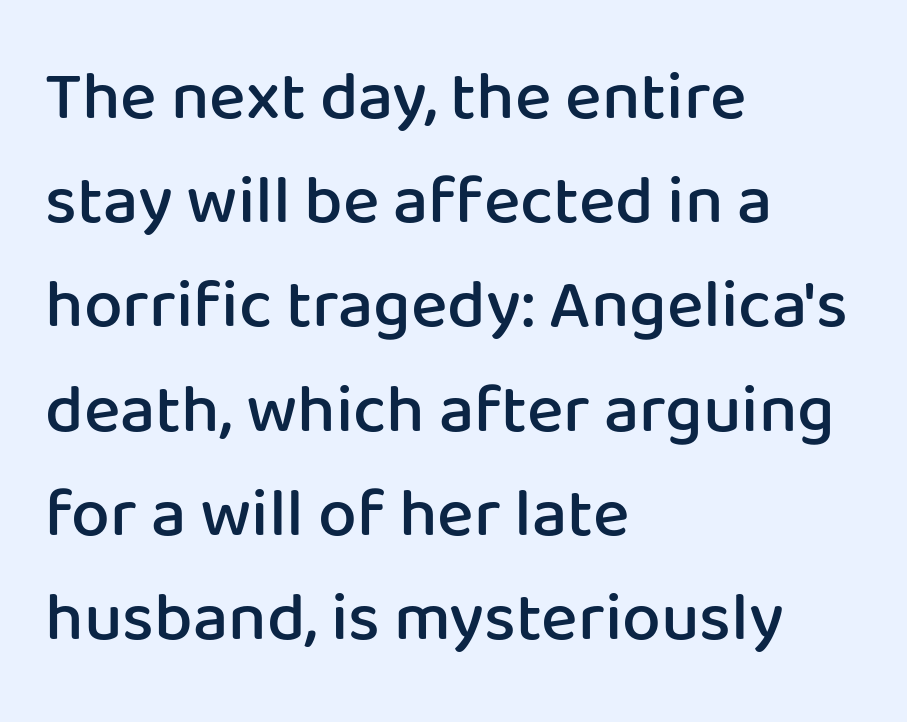
Layout note: lines flush left. Every letter is mildly thick-stroked: semibold rather than bold. The designer left line spacing at the default. Notice how the stems are strictly vertical — no italics here. This sample uses a sans-serif face.
